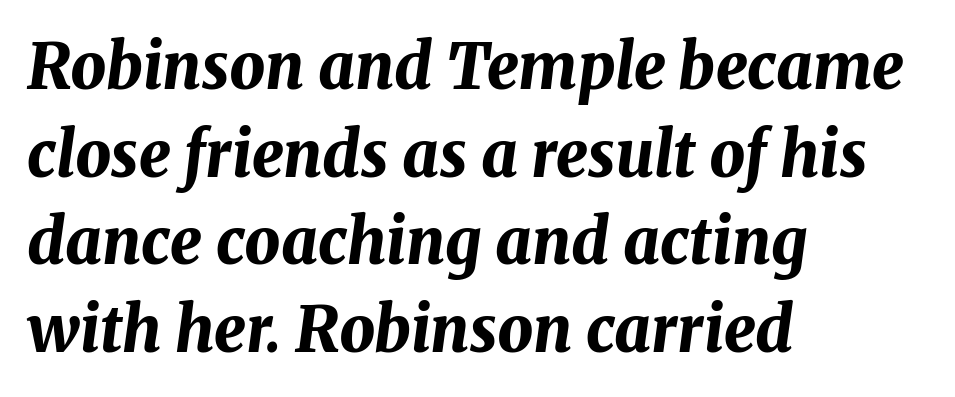
Q: Is the text bold? A: Yes.
Q: Is the text italic (slanted)? A: Yes, it leans right by about 8 degrees.
Q: Is the text underlined? A: No.
Q: How is the paragraph aligned? A: Left-aligned.
Q: Is the spacing between letters normal or unusually wide? A: Normal.
Q: Is the spacing between lines tight, normal or loose? A: Normal.
Q: Width (condensed, normal, or wide)? A: Normal.
Q: Stroke contrast? A: Medium.
Q: x-height? A: Medium.
Q: Monospaced? A: No.
